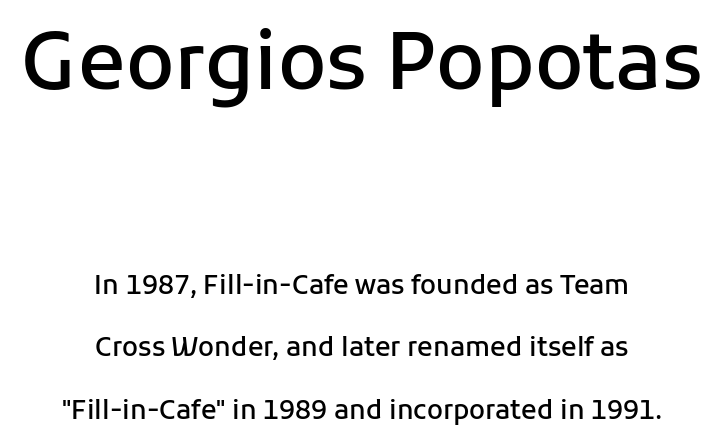
{"serif": "no", "italic": "no", "bold": "semi", "weight": "semibold", "width": "normal", "stroke_contrast": "low", "x_height": "medium", "monospaced": "no", "underline": "no", "align": "center", "line_spacing": "loose", "line_spacing_ratio": 2.4, "letter_spacing": "normal", "letter_spacing_em": 0.0, "larger_block": "first", "size_ratio": 3.04, "glyph_px": 79}
